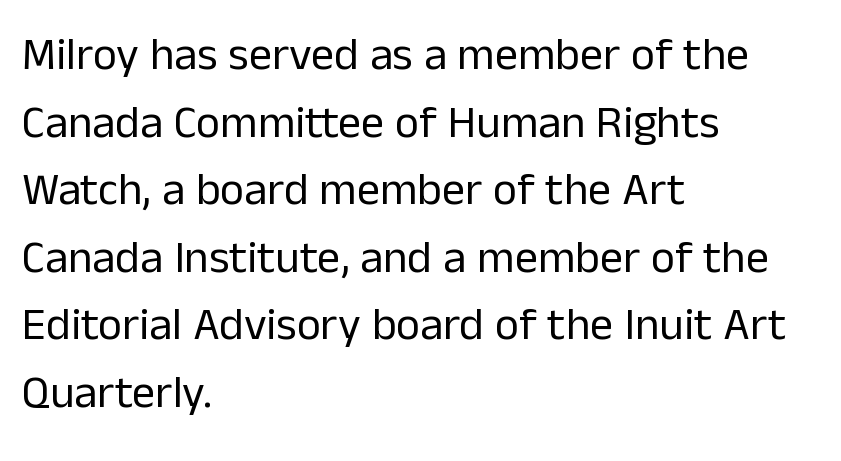
The image shows 46 px regular-weight sans-serif type, upright; set left-aligned, normal line spacing (1.47x), normal letter spacing, not underlined; low stroke contrast and a medium x-height.
